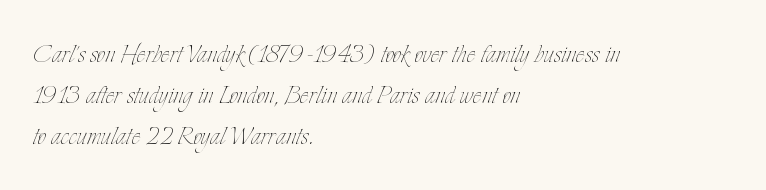
Clear beneath every line of the passage. In terms of leading, this rendering sits right in the middle. These lines keep a tight, regular rhythm from letter to letter. These glyphs show unthickened strokes, regular width or finer. Is this a fixed-width face? No — the glyphs have proportional, varying widths.
